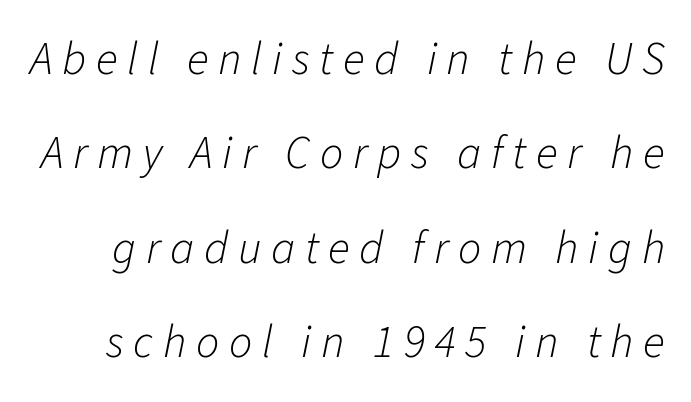
Emphasis-style slanted type is in use. Do the characters align in a grid? No, the font is proportional. The font sits on the lighter half of the weight spectrum, regular included. The baseline area is clear. Tracking value appears strongly positive — letters spread wide. Is there much room between lines? Yes — plenty of vertical air separates them.
